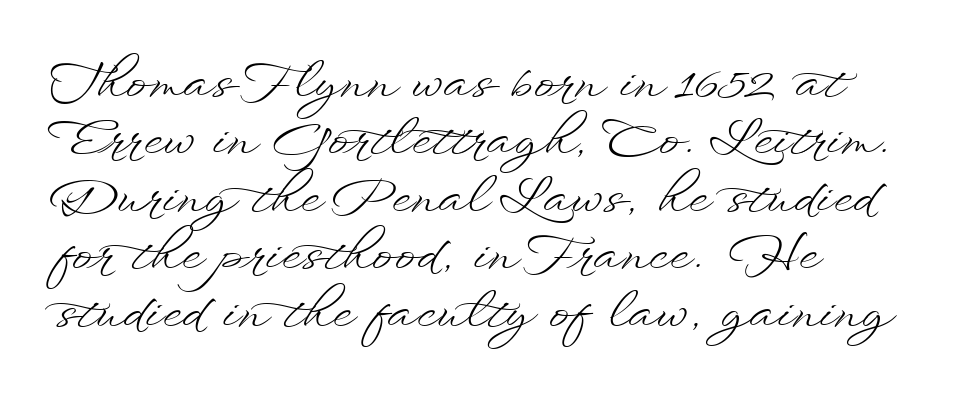
{"bold": "no", "weight": "light", "width": "wide", "stroke_contrast": "low", "x_height": "small", "monospaced": "no", "underline": "no", "align": "left", "line_spacing": "tight", "line_spacing_ratio": 1.15, "letter_spacing": "normal", "letter_spacing_em": 0.0, "glyph_px": 50}
